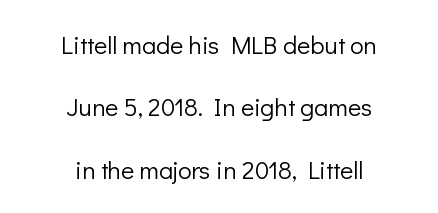
The image shows 25 px text type, upright; set centered, loose line spacing (2.5x), normal letter spacing, not underlined.
